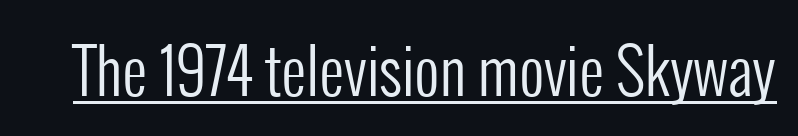
Nobody touched the tracking dial on this one. The sample's only ornament is a line tracing under the words. Each letter keeps its own natural width here, so spacing adapts to shape. Every character sits straight up, as roman type does.
